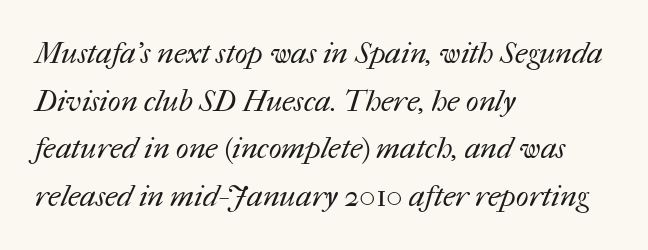
{"bold": "no", "weight": "regular", "width": "normal", "stroke_contrast": "medium", "x_height": "medium", "monospaced": "no", "underline": "no", "align": "left", "line_spacing": "normal", "line_spacing_ratio": 1.59, "letter_spacing": "normal", "letter_spacing_em": 0.0, "glyph_px": 30}
